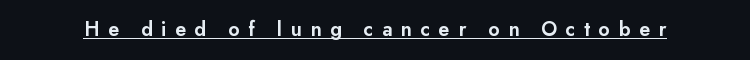
{"italic": "no", "bold": "semi", "underline": "yes", "letter_spacing": "wide", "letter_spacing_em": 0.4, "glyph_px": 21}
